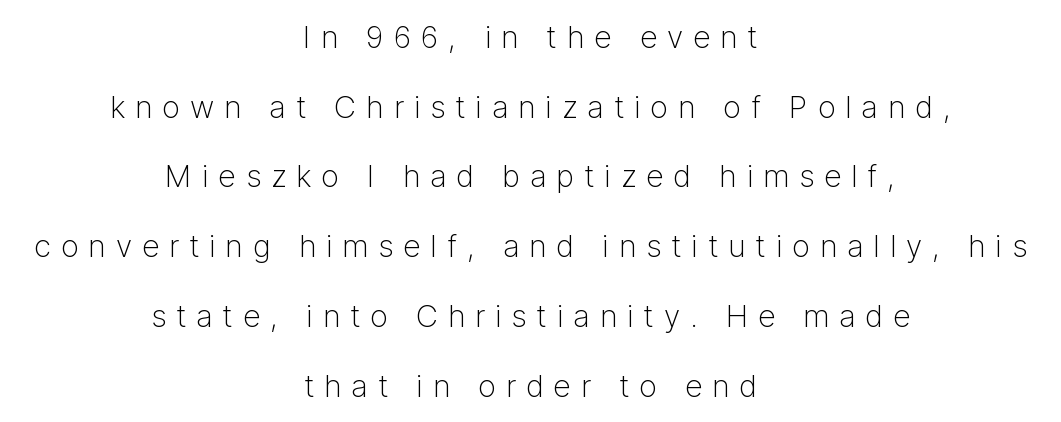
The image shows 31 px light sans-serif type, upright; set centered, loose line spacing (2.25x), unusually wide letter spacing (+0.32 em), not underlined; low stroke contrast and a medium x-height.
